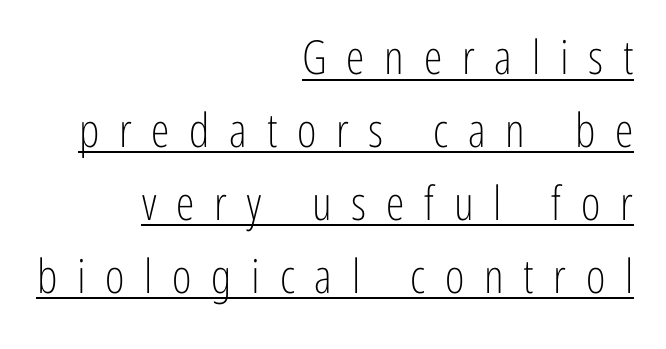
{"serif": "no", "italic": "no", "bold": "no", "weight": "light", "width": "condensed", "stroke_contrast": "low", "x_height": "medium", "monospaced": "no", "underline": "yes", "align": "right", "line_spacing": "normal", "line_spacing_ratio": 1.55, "letter_spacing": "wide", "letter_spacing_em": 0.42, "glyph_px": 47}
